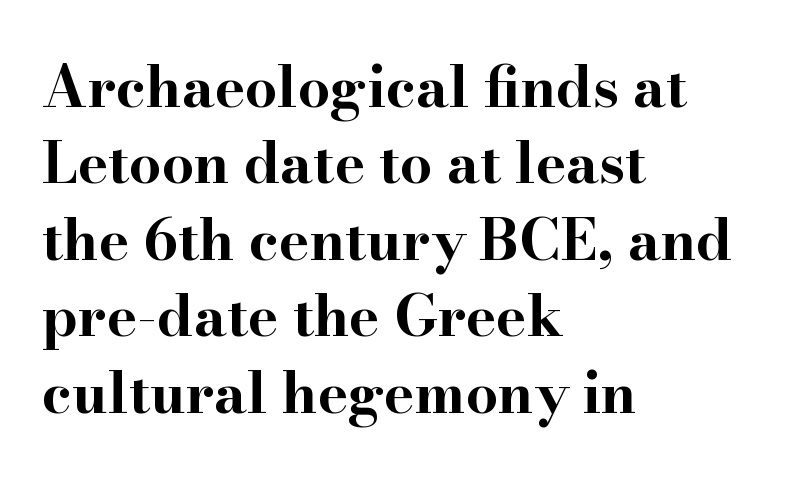
Q: Is the text bold? A: Yes.
Q: Is the text italic (slanted)? A: No, it is upright.
Q: Is the typeface a serif or a sans-serif typeface? A: Serif.
Q: Is the text underlined? A: No.
Q: How is the paragraph aligned? A: Left-aligned.
Q: Is the spacing between letters normal or unusually wide? A: Normal.
Q: Is the spacing between lines tight, normal or loose? A: Normal.
Q: Width (condensed, normal, or wide)? A: Wide.
Q: Stroke contrast? A: High.
Q: x-height? A: Small.
Q: Monospaced? A: No.
